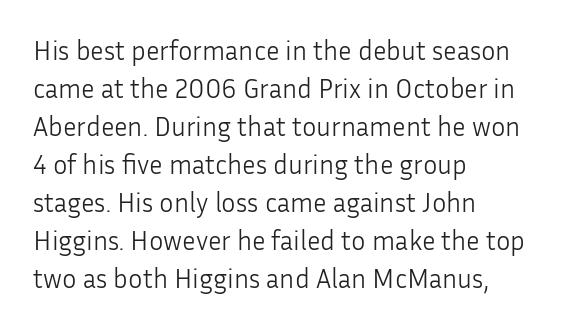
{"italic": "no", "bold": "no", "underline": "no", "align": "left", "line_spacing": "normal", "line_spacing_ratio": 1.41, "letter_spacing": "normal", "letter_spacing_em": 0.0, "glyph_px": 27}
